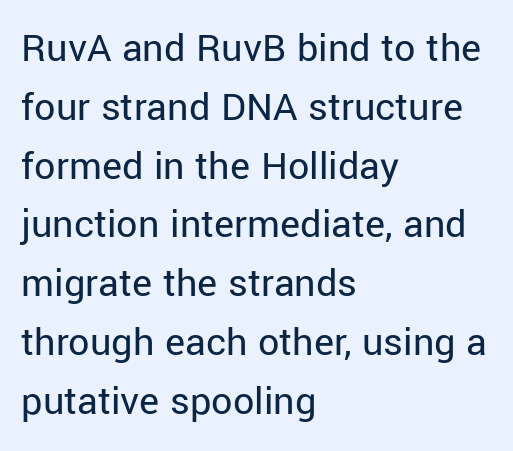
Q: Is the text bold? A: No.
Q: Is the text italic (slanted)? A: No, it is upright.
Q: Is the typeface a serif or a sans-serif typeface? A: Sans-serif.
Q: Is the text underlined? A: No.
Q: How is the paragraph aligned? A: Left-aligned.
Q: Is the spacing between letters normal or unusually wide? A: Normal.
Q: Is the spacing between lines tight, normal or loose? A: Normal.
Q: Width (condensed, normal, or wide)? A: Normal.
Q: Stroke contrast? A: Low.
Q: x-height? A: Medium.
Q: Monospaced? A: No.
